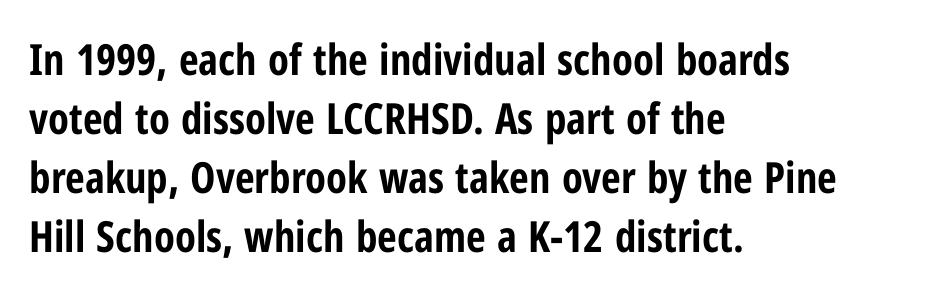
{"serif": "no", "italic": "no", "bold": "yes", "weight": "bold", "width": "condensed", "stroke_contrast": "low", "x_height": "medium", "monospaced": "no", "underline": "no", "align": "left", "line_spacing": "normal", "line_spacing_ratio": 1.37, "letter_spacing": "normal", "letter_spacing_em": 0.0, "glyph_px": 43}
